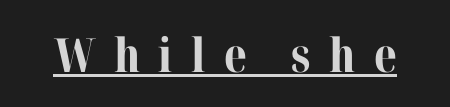
{"serif": "yes", "italic": "no", "bold": "yes", "weight": "bold", "width": "normal", "stroke_contrast": "medium", "x_height": "medium", "monospaced": "no", "underline": "yes", "letter_spacing": "wide", "letter_spacing_em": 0.39, "glyph_px": 47}
